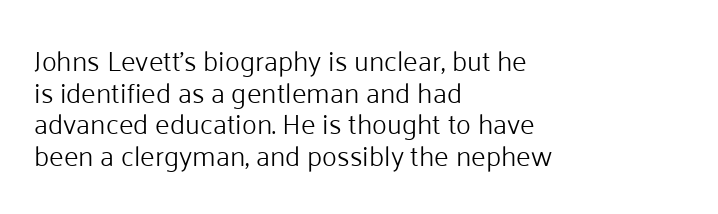
{"serif": "no", "italic": "no", "bold": "no", "weight": "light", "width": "normal", "stroke_contrast": "low", "x_height": "medium", "monospaced": "no", "underline": "no", "align": "left", "line_spacing": "tight", "line_spacing_ratio": 1.13, "letter_spacing": "normal", "letter_spacing_em": 0.0, "glyph_px": 28}
